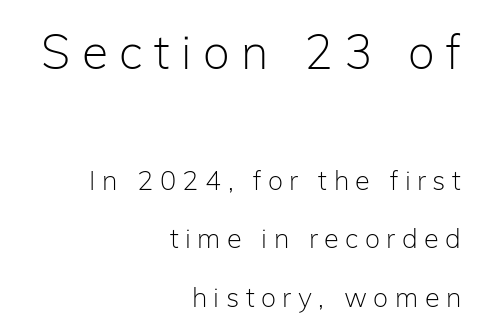
The image shows 48 px light sans-serif type, upright; set right-aligned, loose line spacing (2.16x), unusually wide letter spacing (+0.24 em), not underlined; the first (top) block is 1.78x larger; low stroke contrast and a medium x-height.
